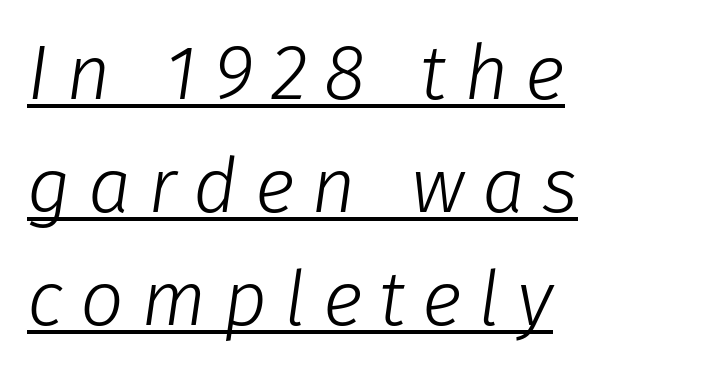
These lines stack with their left ends in a neat column. Reading down the column, the eye jumps a familiar distance to each next line. These lines were composed using italics. Varying glyph widths throughout — classic text-font behaviour. Each word looks stretched out because of the extra space between its letters.
